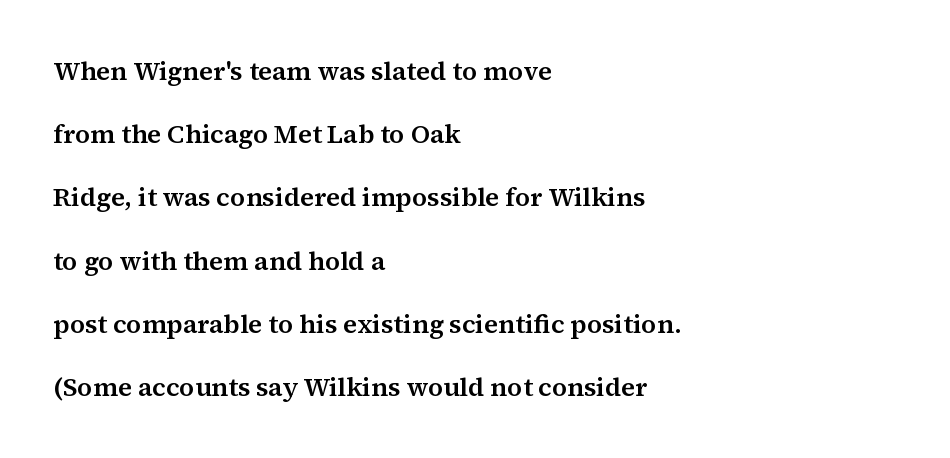
Q: Is the text italic (slanted)? A: No, it is upright.
Q: Is the text underlined? A: No.
Q: How is the paragraph aligned? A: Left-aligned.
Q: Is the spacing between letters normal or unusually wide? A: Normal.
Q: Is the spacing between lines tight, normal or loose? A: Loose.
